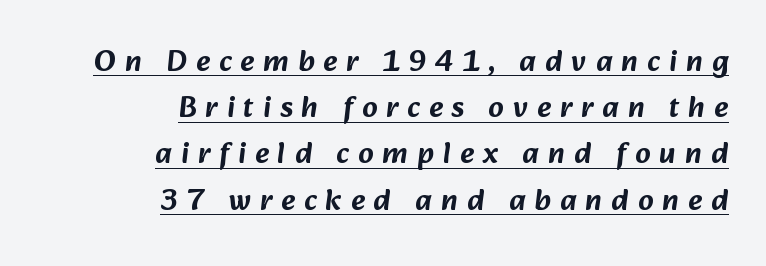
{"serif": "no", "width": "normal", "stroke_contrast": "low", "x_height": "medium", "monospaced": "no", "underline": "yes", "align": "right", "line_spacing": "normal", "line_spacing_ratio": 1.54, "letter_spacing": "wide", "letter_spacing_em": 0.3, "glyph_px": 30}
